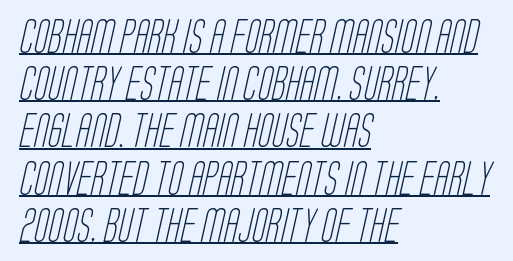
The image shows 33 px light, condensed sans-serif type; set left-aligned, normal line spacing (1.43x), normal letter spacing, underlined; low stroke contrast and a large x-height.
